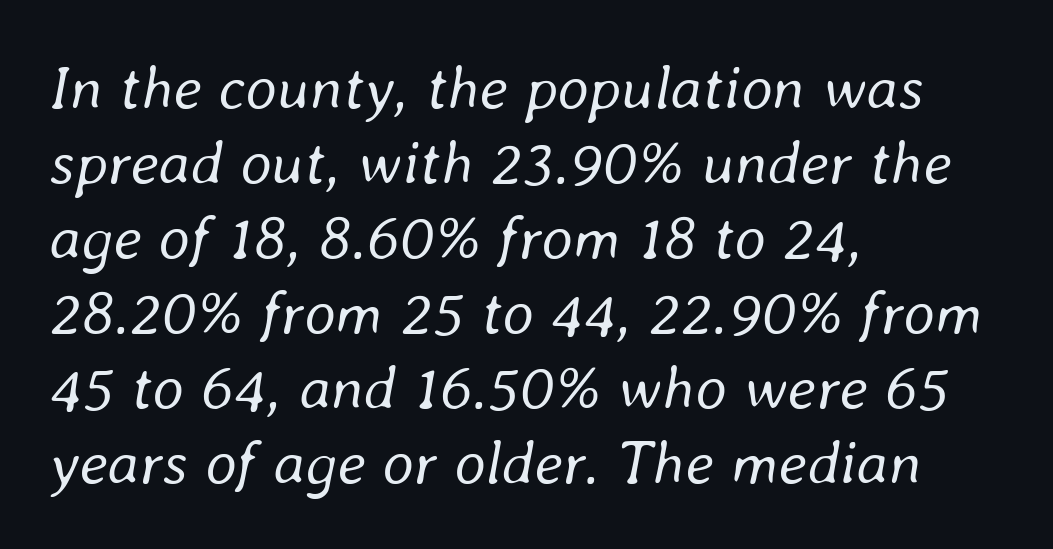
Q: Is the text bold? A: No.
Q: Is the text italic (slanted)? A: Yes, it leans right by about 8 degrees.
Q: Is the text underlined? A: No.
Q: How is the paragraph aligned? A: Left-aligned.
Q: Is the spacing between letters normal or unusually wide? A: Normal.
Q: Width (condensed, normal, or wide)? A: Normal.
Q: Stroke contrast? A: Low.
Q: x-height? A: Medium.
Q: Monospaced? A: No.
